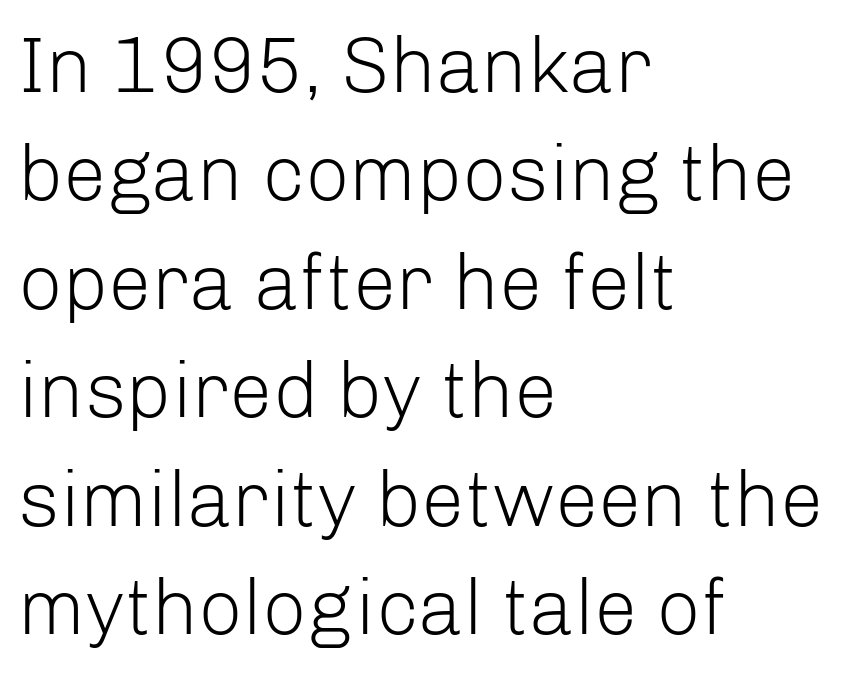
The image shows 78 px light sans-serif type, upright; set left-aligned, normal line spacing (1.39x), normal letter spacing, not underlined; low stroke contrast and a medium x-height.
